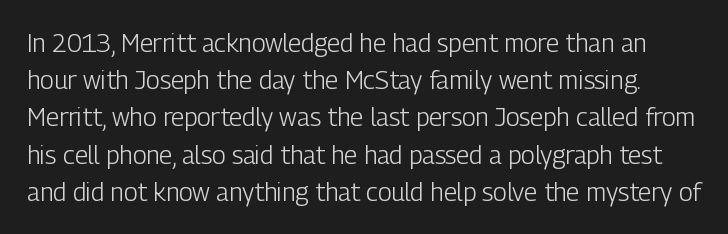
{"italic": "no", "bold": "no", "underline": "no", "line_spacing": "normal", "line_spacing_ratio": 1.49, "letter_spacing": "normal", "letter_spacing_em": 0.0, "glyph_px": 25}
